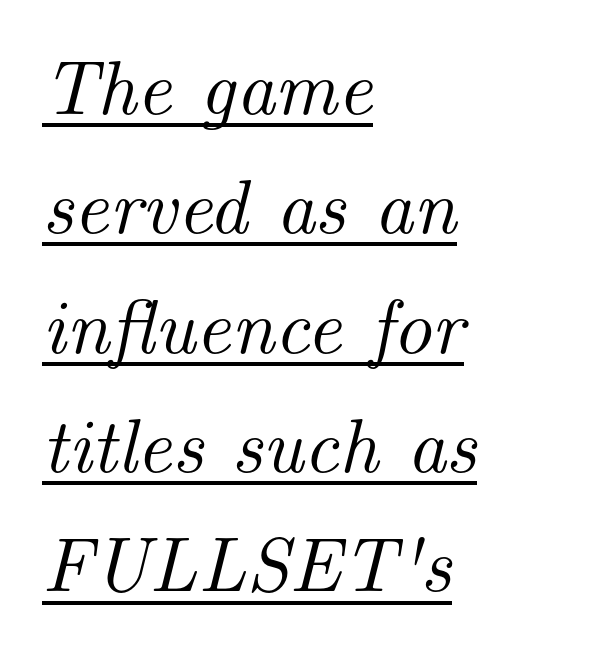
The specimen reads as italic at a glance. Evenly set lines give the paragraph a standard silhouette. The typesetter has applied underlining to the passage shown. Small tapered or slab feet sit at the stroke ends, so this counts as serif. This rendering leaves character spacing at its baseline value. These lines stack with their left ends in a neat column.
